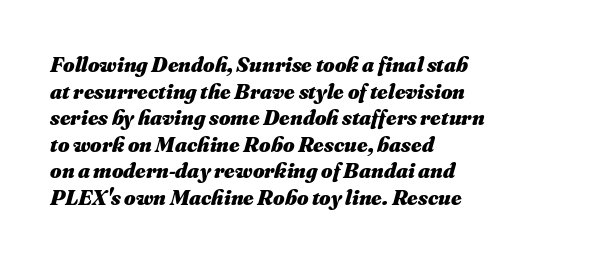
The image shows 22 px bold type, italic (leaning right); set left-aligned, line spacing 1.21x, normal letter spacing, not underlined.
